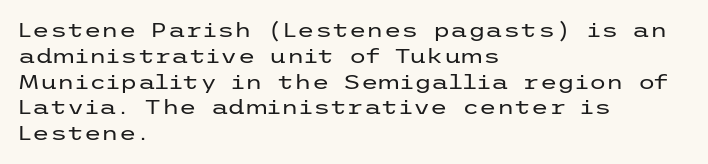
Interline gaps are of average width in this sample. Style check: upright. Tracking here is standard; glyphs follow each other at the usual distance. Stroke mass is kept to a normal reading level or below. Beneath every word, the page is bare. Leftover space on each line is placed entirely after the last word.
